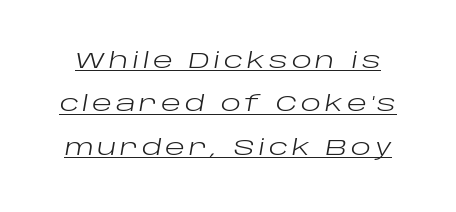
{"italic": "yes", "lean": "right", "slant_degrees": 10, "bold": "no", "underline": "yes", "line_spacing": "loose", "line_spacing_ratio": 2.07, "glyph_px": 21}
